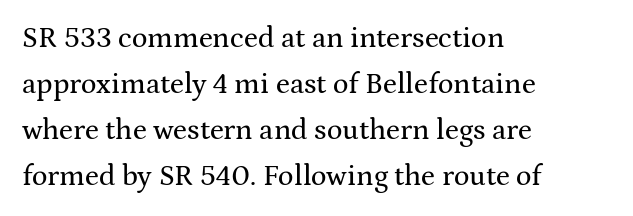
{"serif": "yes", "italic": "no", "width": "wide", "stroke_contrast": "medium", "x_height": "medium", "monospaced": "no", "underline": "no", "align": "left", "line_spacing": "normal", "line_spacing_ratio": 1.59, "letter_spacing": "normal", "letter_spacing_em": 0.0, "glyph_px": 29}
